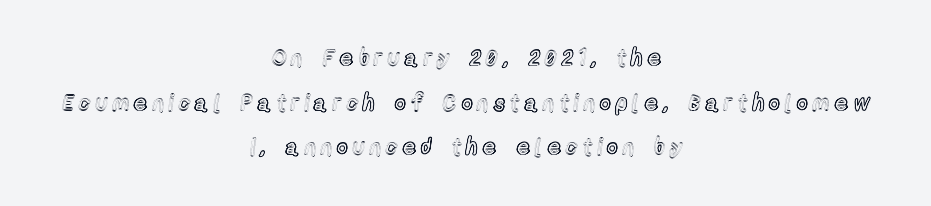
{"underline": "no", "align": "center", "line_spacing": "loose", "line_spacing_ratio": 1.94, "letter_spacing": "wide", "letter_spacing_em": 0.23, "glyph_px": 23}
